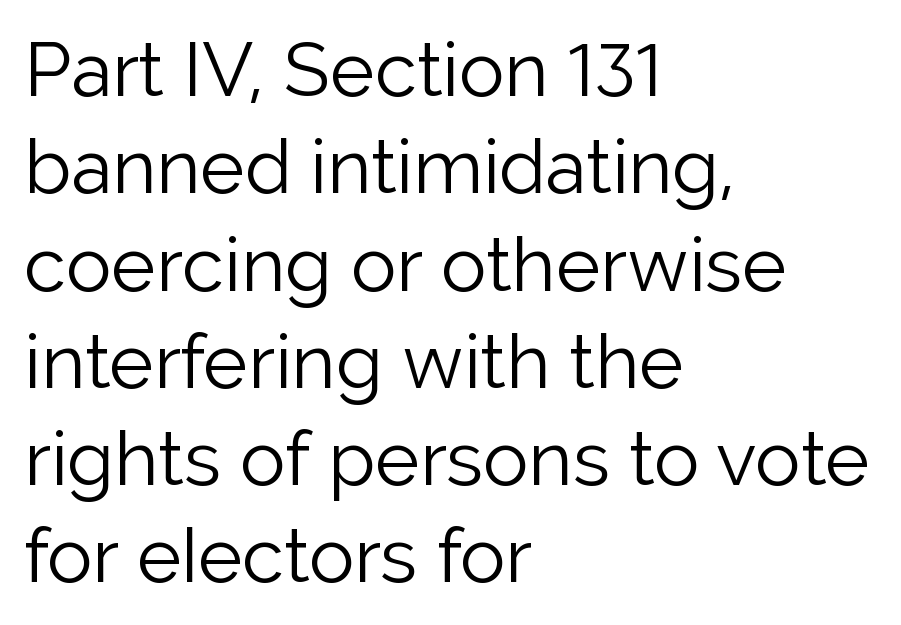
Each word holds together tightly as a unit, with standard inter-letter gaps. Only glyphs here, with clear space below each row. The text was rendered using a sans face with plain stroke endings. These lines sit exactly where default settings would place them. The strokes are not fattened; the text isn't bold. A typesetter would mark this as roman, not italic.
